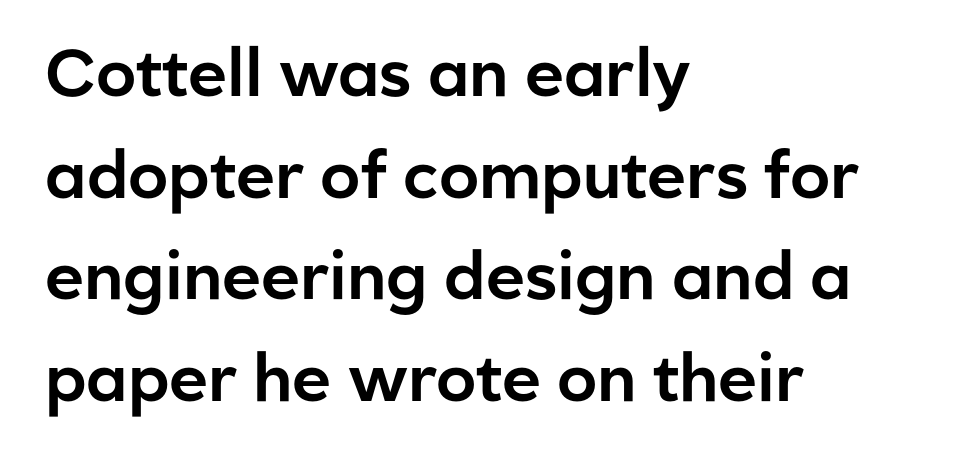
Q: Is the text italic (slanted)? A: No, it is upright.
Q: Is the typeface a serif or a sans-serif typeface? A: Sans-serif.
Q: Is the text underlined? A: No.
Q: How is the paragraph aligned? A: Left-aligned.
Q: Is the spacing between letters normal or unusually wide? A: Normal.
Q: Is the spacing between lines tight, normal or loose? A: Normal.
Q: Width (condensed, normal, or wide)? A: Normal.
Q: Stroke contrast? A: Low.
Q: x-height? A: Medium.
Q: Monospaced? A: No.
